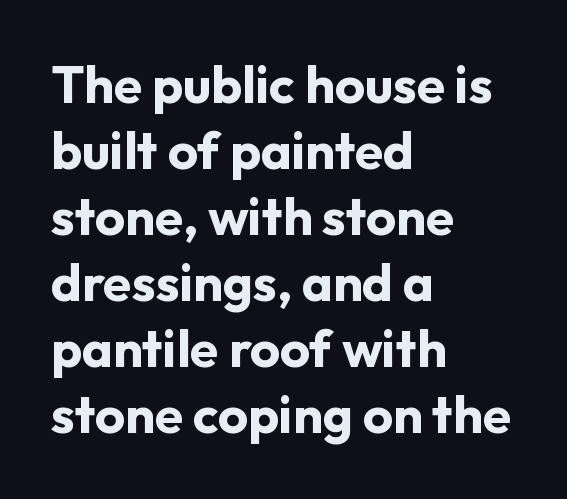
These words are printed bold, with thick strokes throughout. Underline: absent. This rendering leaves character spacing at its baseline value. Students, observe: this is what conventionally led text looks like. Vertical strokes here are truly vertical. The letters carry no serifs — their stems end cleanly without finishing strokes.
